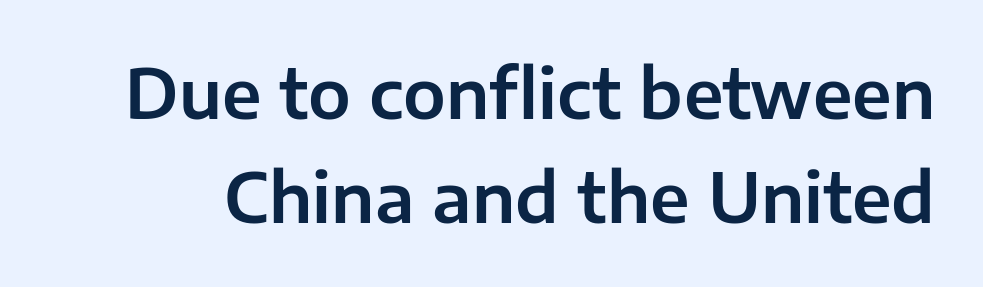
The image shows 68 px sans-serif type, upright; set normal line spacing (1.53x), normal letter spacing, not underlined; low stroke contrast and a medium x-height.
